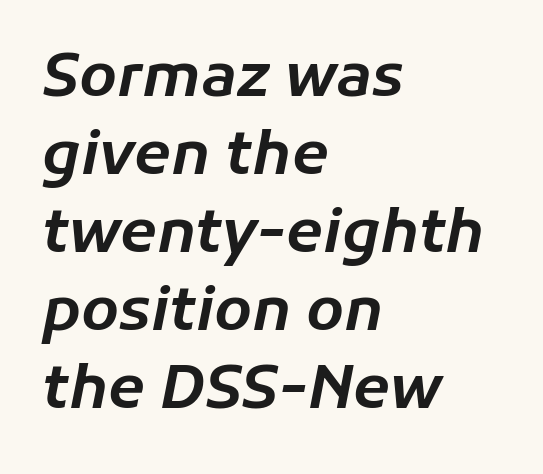
These lines keep a tight, regular rhythm from letter to letter. Horizontally, the lines are justified to the leading edge only. The axis of the letterforms is tilted away from vertical. A typesetter would call this proportional, since set widths differ per character.
